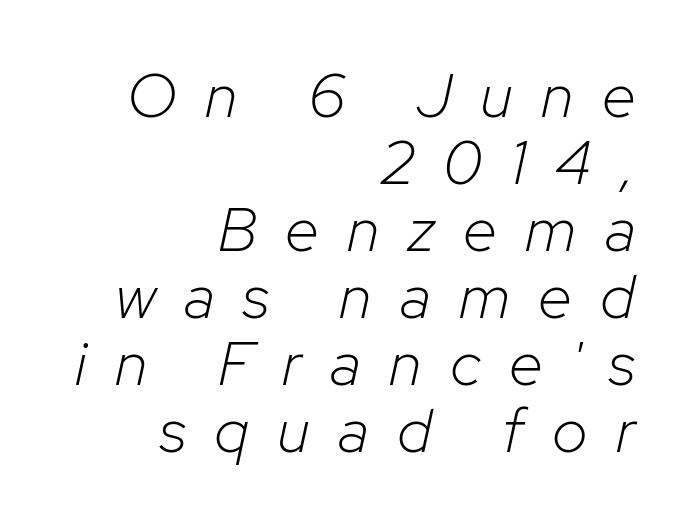
{"italic": "yes", "lean": "right", "slant_degrees": 12, "bold": "no", "weight": "light", "width": "normal", "stroke_contrast": "low", "x_height": "medium", "monospaced": "no", "underline": "no", "align": "right", "line_spacing": "tight", "line_spacing_ratio": 1.08, "letter_spacing": "wide", "letter_spacing_em": 0.46, "glyph_px": 62}
